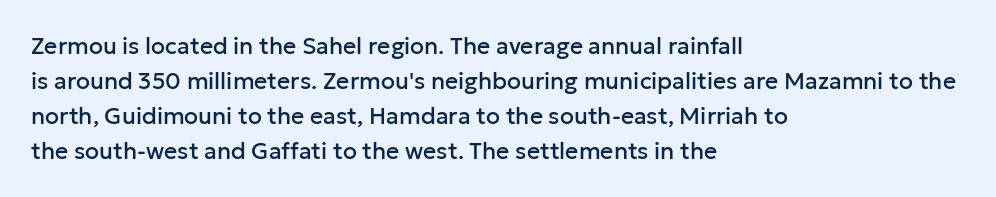
Left-aligned paragraph, ragged on the right. This sample uses an upright cut, with every glyph sitting square on the baseline. Only glyphs here, with clear space below each row. In terms of letterspacing, this is plain default setting. The line-height multiplier appears to be the usual default.
